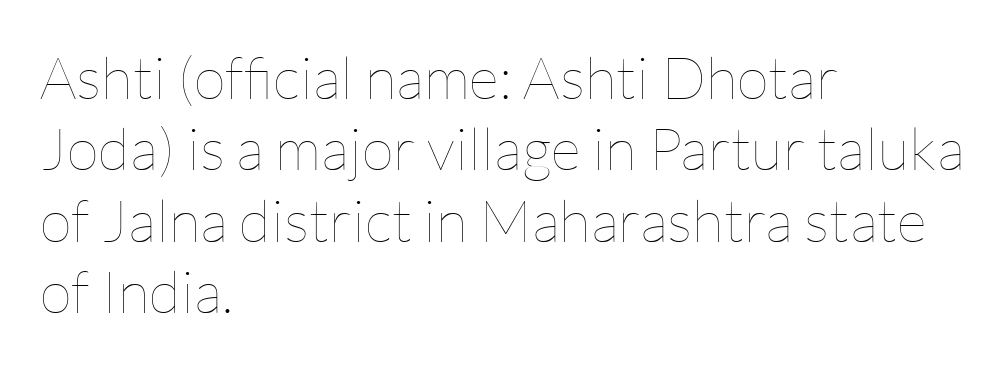
Q: Is the text bold? A: No.
Q: Is the text italic (slanted)? A: No, it is upright.
Q: Is the text underlined? A: No.
Q: How is the paragraph aligned? A: Left-aligned.
Q: Is the spacing between letters normal or unusually wide? A: Normal.
Q: Width (condensed, normal, or wide)? A: Normal.
Q: Stroke contrast? A: Low.
Q: x-height? A: Medium.
Q: Monospaced? A: No.
